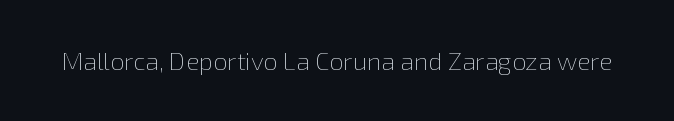
The rendering keeps characters at their native spacing. The font sits on the lighter half of the weight spectrum, regular included. Quick note: underline off. Is there any slant? The stems are plumb.
